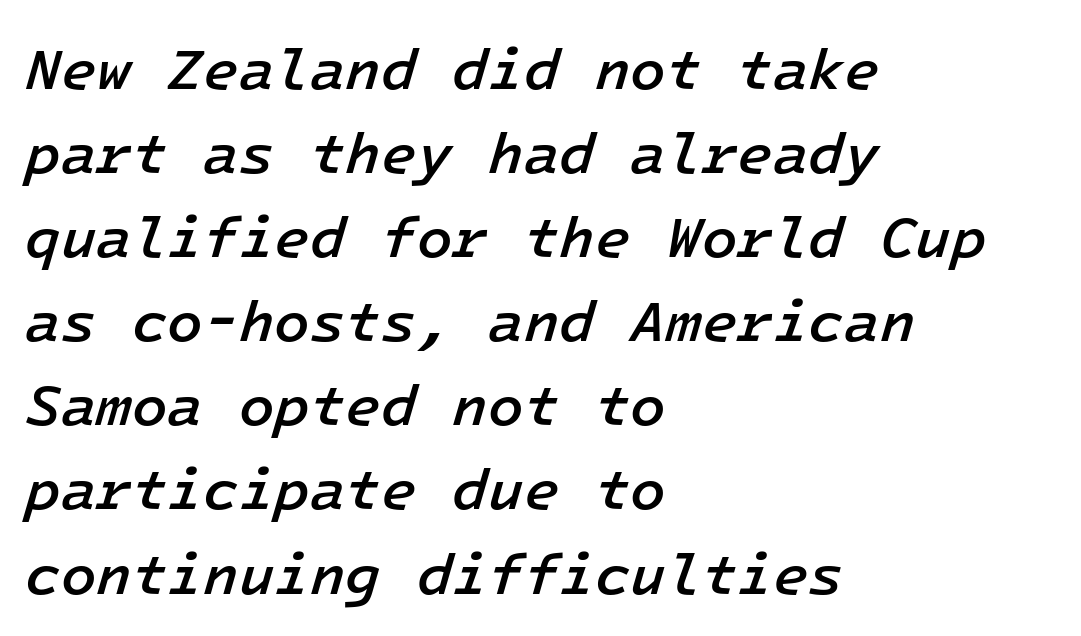
In terms of posture, this sample is oblique. The rendering anchors every line to the left-hand side. Looks like terminal output: every glyph gets an equal slot. Notice how descenders clear the ascenders below comfortably — that's standard leading.
